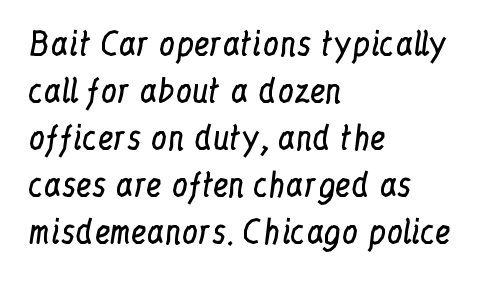
The image shows 32 px regular-weight, condensed serif type; set left-aligned, normal line spacing (1.47x), normal letter spacing, not underlined; low stroke contrast and a medium x-height.
